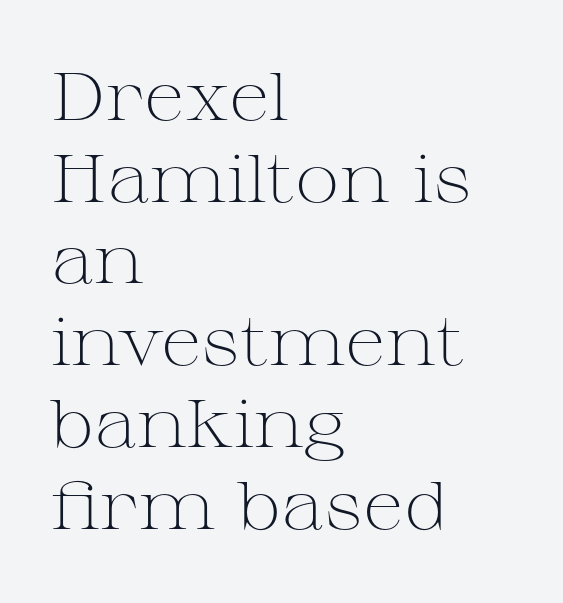
{"serif": "yes", "italic": "no", "bold": "no", "weight": "light", "width": "wide", "stroke_contrast": "medium", "x_height": "medium", "monospaced": "no", "underline": "no", "align": "left", "line_spacing_ratio": 1.22, "letter_spacing": "normal", "letter_spacing_em": 0.0, "glyph_px": 67}
